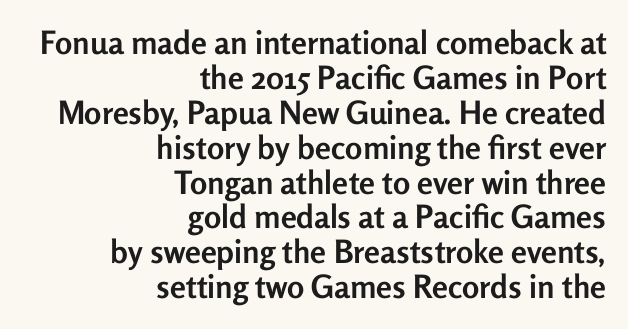
Q: Is the text bold? A: Yes.
Q: Is the text italic (slanted)? A: No, it is upright.
Q: Is the typeface a serif or a sans-serif typeface? A: Sans-serif.
Q: Is the text underlined? A: No.
Q: How is the paragraph aligned? A: Right-aligned.
Q: Is the spacing between letters normal or unusually wide? A: Normal.
Q: Is the spacing between lines tight, normal or loose? A: Tight.
Q: Width (condensed, normal, or wide)? A: Normal.
Q: Stroke contrast? A: Low.
Q: x-height? A: Medium.
Q: Monospaced? A: No.
